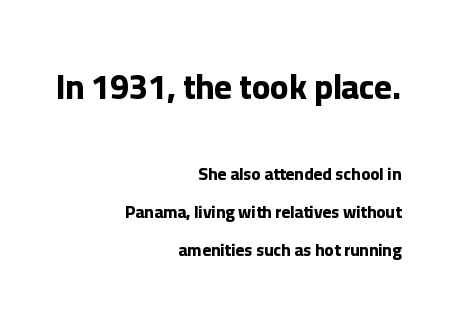
The image shows 34 px bold sans-serif type, upright; set right-aligned, loose line spacing (2.23x), normal letter spacing, not underlined; the first (top) block is 2.0x larger; low stroke contrast and a medium x-height.
